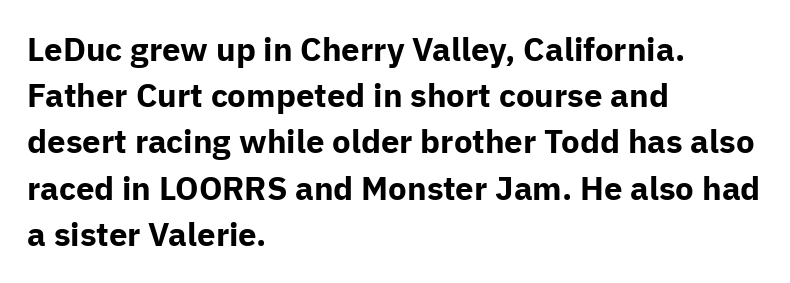
{"serif": "no", "italic": "no", "bold": "yes", "weight": "bold", "width": "normal", "stroke_contrast": "low", "x_height": "medium", "monospaced": "no", "underline": "no", "align": "left", "line_spacing": "normal", "line_spacing_ratio": 1.4, "letter_spacing": "normal", "letter_spacing_em": 0.0, "glyph_px": 33}
